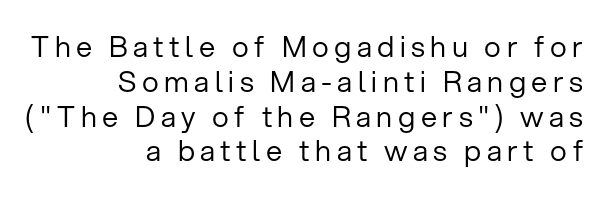
Do the letters lean? They stand straight. This is not heavy type; no bold has been used. Typeset ragged left — the right edge is the straight one. The gap between lines stays unmarked.
